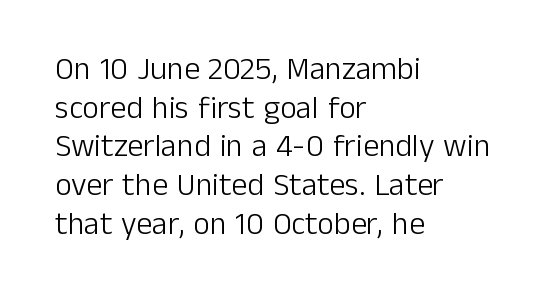
Each letter keeps its own natural width here, so spacing adapts to shape. Nobody touched the tracking dial on this one. Quick note: underline off. The lines in this sample share a left origin and differ only in where they stop. Posture: vertical. Note: no serifs on the glyphs.
